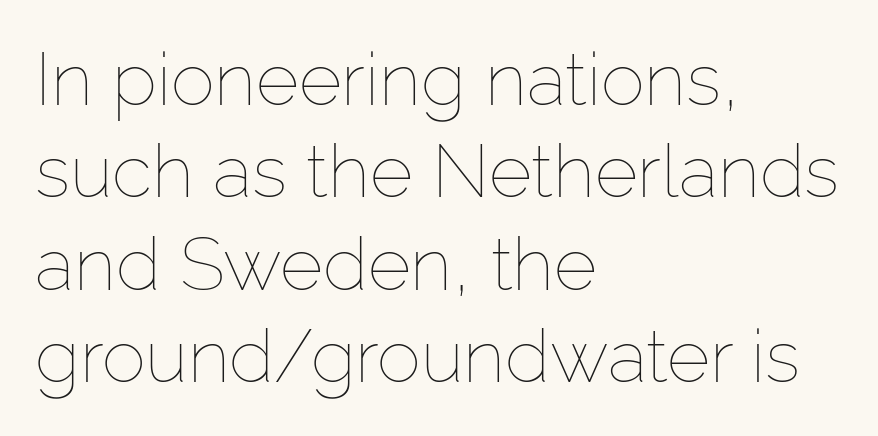
The font's upright variant was chosen for this text. Leading: standard. The words here are not underlined. The face looks like a standard text weight, possibly lighter. Notice how the passage keeps a crisp vertical edge on the left only. Compared with typical body copy, the letter spacing here is the same.
